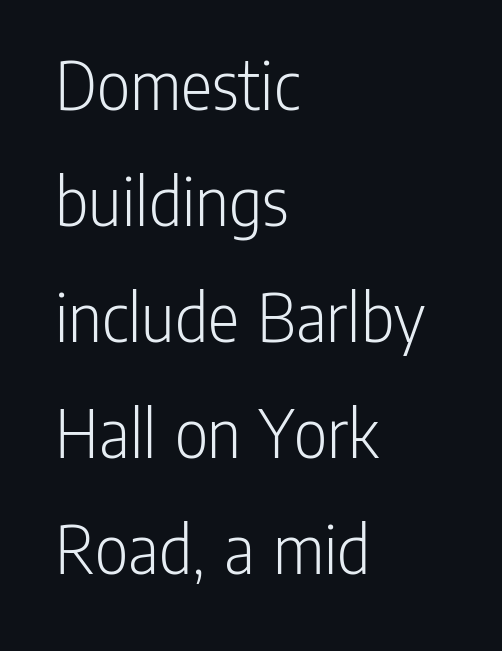
The image shows 73 px light, condensed sans-serif type, upright; set left-aligned, normal line spacing (1.59x), normal letter spacing, not underlined; low stroke contrast and a medium x-height.
